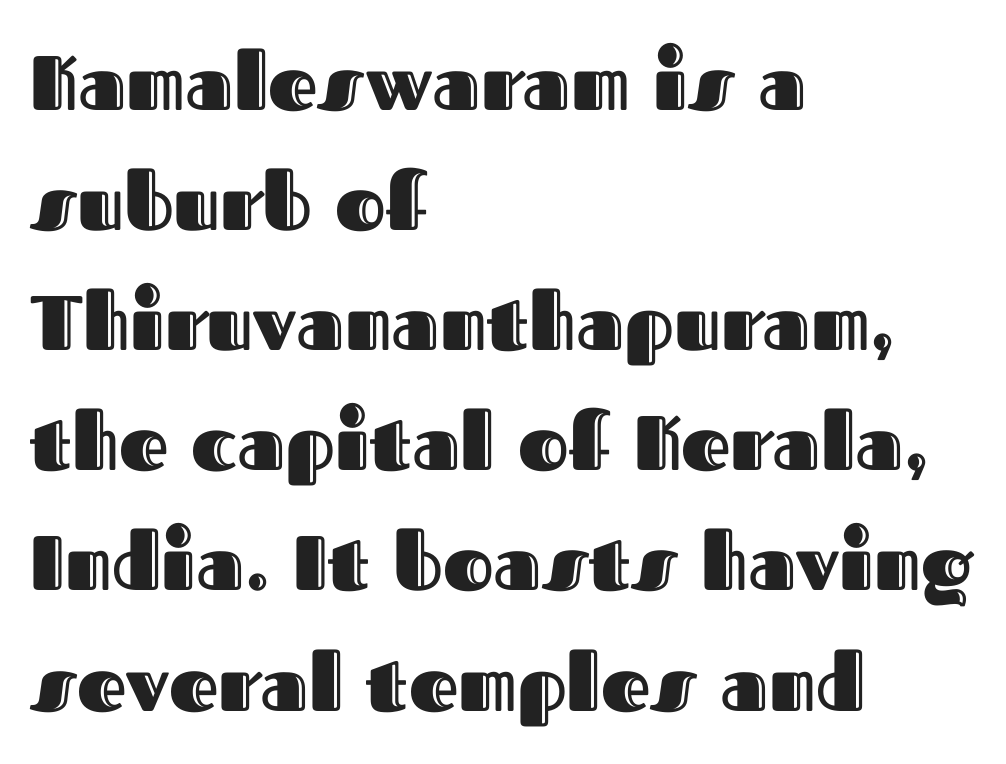
The image shows 77 px text type, upright; set left-aligned, normal line spacing (1.56x), normal letter spacing, not underlined; a medium x-height.
